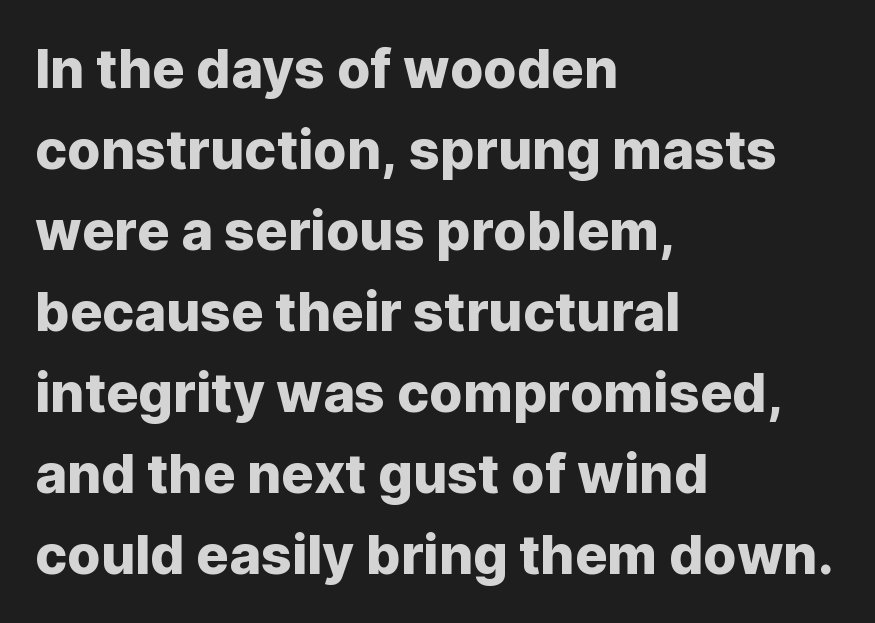
Notice how the stems are strictly vertical — no italics here. The face used here is a sans, in the tradition of grotesques and geometrics. This sample is left-justified, so line endings fall wherever the words run out. The face used here is proportionally spaced, like ordinary book or web type. The passage shown stacks its lines at a standard gap. Descender tails drop into unmarked territory.
